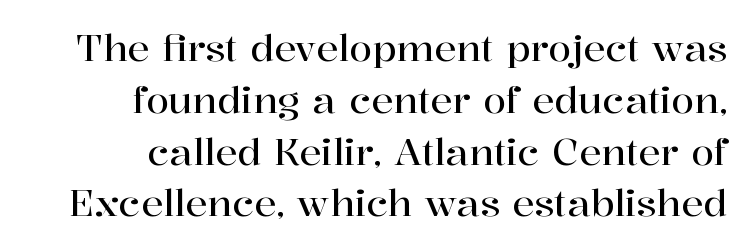
The passage shown is typed in a proportional face where columns would drift. A student would call this right alignment; a typographer would say flush right, rag left. Old-style or modern, the face here clearly has serifs. Unmarked baselines from the first word to the last. Leading matches the norm, producing a regular column.
